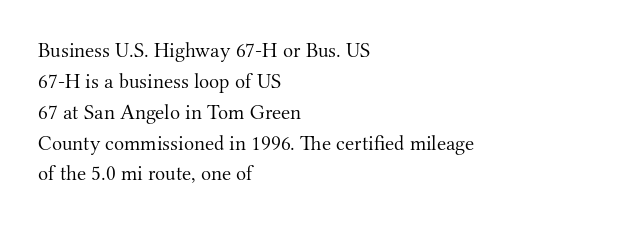
Q: Is the text bold? A: No.
Q: Is the text italic (slanted)? A: No, it is upright.
Q: Is the text underlined? A: No.
Q: How is the paragraph aligned? A: Left-aligned.
Q: Is the spacing between letters normal or unusually wide? A: Normal.
Q: Is the spacing between lines tight, normal or loose? A: Normal.
